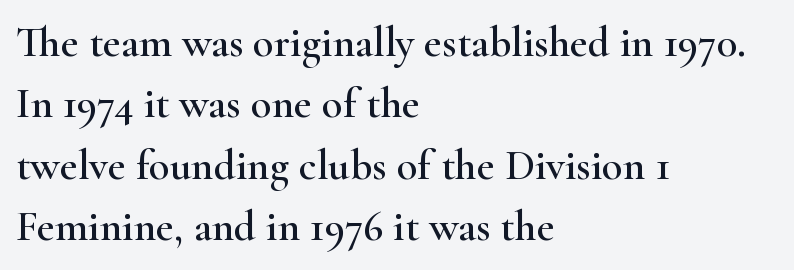
Line starts are locked; line ends wander. Rows of type keep a routine distance in the vertical direction. The type is set solid horizontally, with unmodified tracking. The gap between lines stays unmarked. The rendering uses natural spacing where letterforms have individual widths. It's the straight-up-and-down kind of type.
